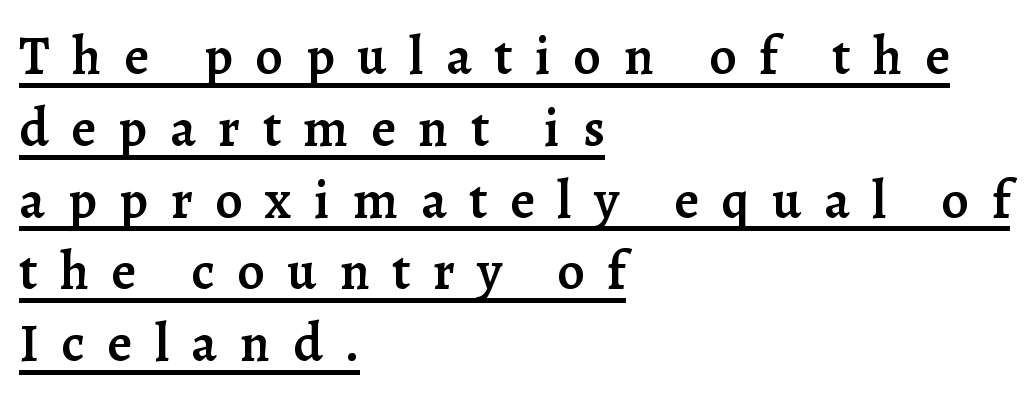
The image shows 54 px semibold serif type, upright; set left-aligned, normal line spacing (1.33x), unusually wide letter spacing (+0.42 em), underlined; low stroke contrast and a medium x-height.
